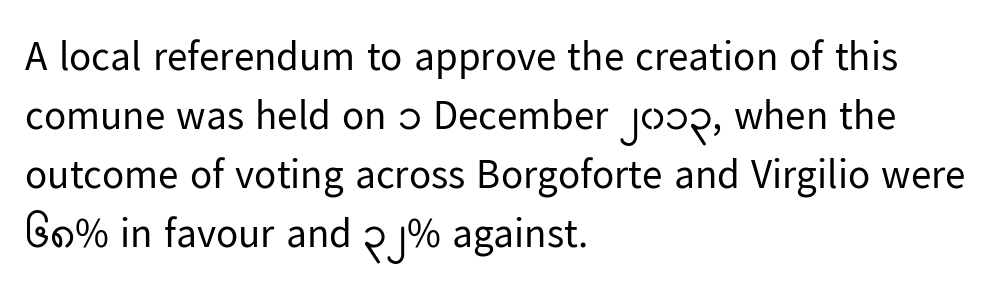
Nothing sits at the stroke ends, so this counts as sans-serif. Letters have the restrained weight of plain body copy at most. Short and long lines alike share a common starting point at left. Style check: upright. This sample keeps an unexceptional amount of space between lines.
